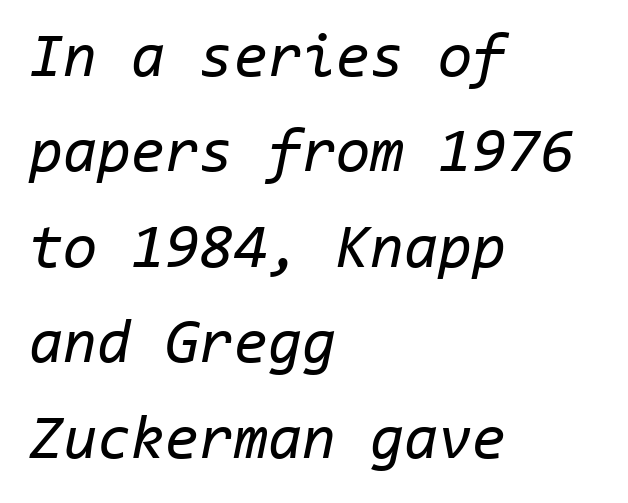
The image shows 62 px regular-weight type, italic (leaning right), monospaced; set left-aligned, normal line spacing (1.54x), normal letter spacing, not underlined; low stroke contrast and a medium x-height.
